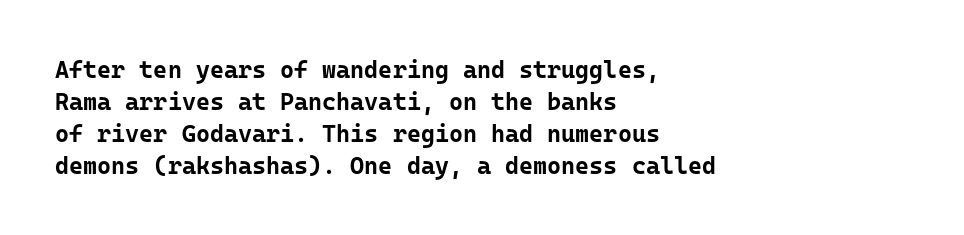
Q: Is the text bold? A: Yes.
Q: Is the text italic (slanted)? A: No, it is upright.
Q: Is the text underlined? A: No.
Q: How is the paragraph aligned? A: Left-aligned.
Q: Is the spacing between letters normal or unusually wide? A: Normal.
Q: Is the spacing between lines tight, normal or loose? A: Normal.
